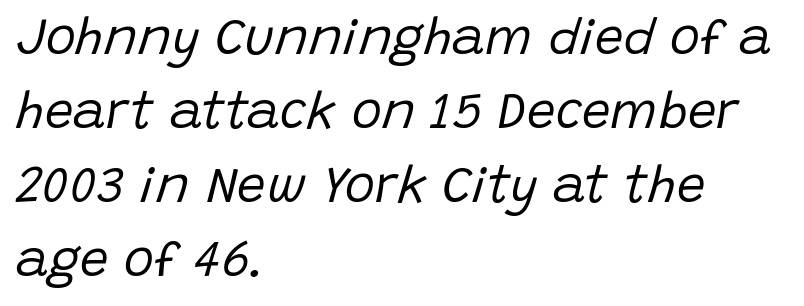
{"italic": "yes", "lean": "right", "slant_degrees": 15, "bold": "no", "weight": "regular", "width": "normal", "stroke_contrast": "low", "x_height": "large", "monospaced": "no", "underline": "no", "align": "left", "line_spacing": "normal", "line_spacing_ratio": 1.45, "letter_spacing": "normal", "letter_spacing_em": 0.0, "glyph_px": 51}
